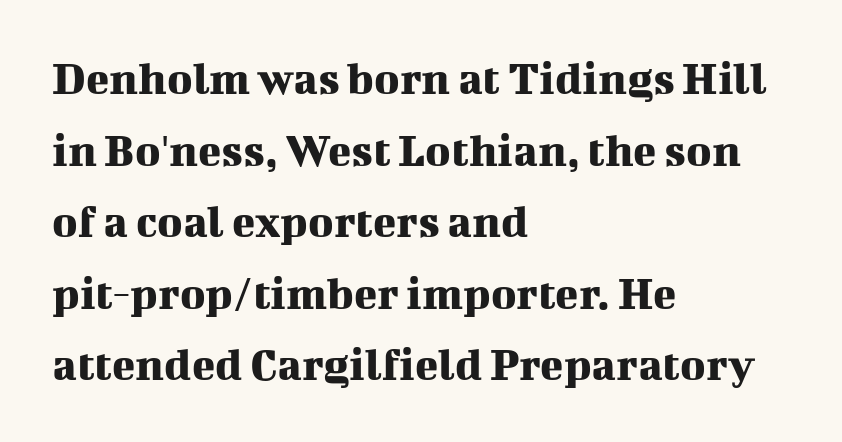
There is no visible air inserted between adjacent glyphs. This is serif lettering, the kind often seen in printed books. The typesetter chose a ragged-right arrangement here. Baseline-to-baseline distance is the conventional proportion of letter height. Proportional: the letters do not fall into vertical columns.
